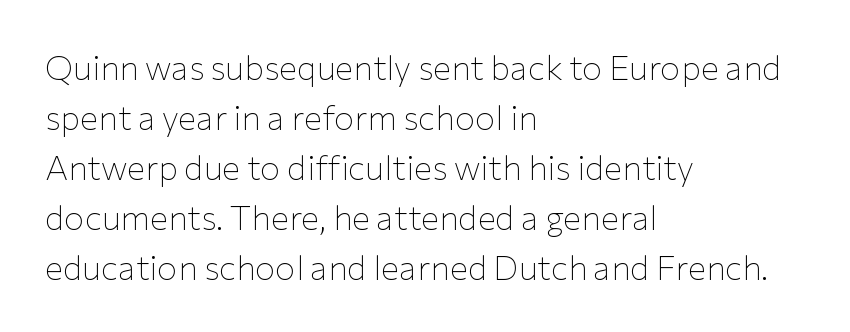
The space directly below the letters is spotless. Every character sits straight up, as roman type does. What's the leading like? Ordinary, nothing unusual. These lines are rendered in a variable-pitch font. In CSS terms this would be text-align: left. I'd call this a sans setting — the letters go barefoot.
